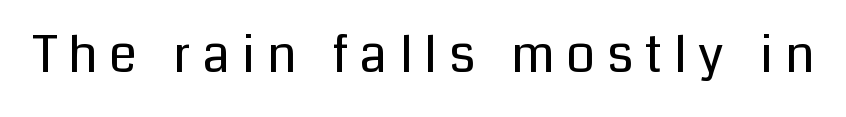
Q: Is the text bold? A: No.
Q: Is the text italic (slanted)? A: No, it is upright.
Q: Is the typeface a serif or a sans-serif typeface? A: Sans-serif.
Q: Is the text underlined? A: No.
Q: Is the spacing between letters normal or unusually wide? A: Unusually wide.
Q: Width (condensed, normal, or wide)? A: Normal.
Q: Stroke contrast? A: Low.
Q: x-height? A: Medium.
Q: Monospaced? A: No.
